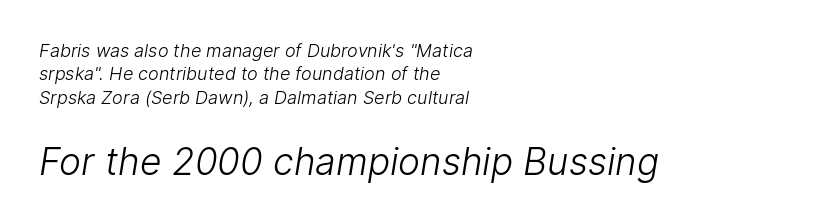
{"serif": "no", "bold": "no", "weight": "light", "width": "normal", "stroke_contrast": "low", "x_height": "medium", "monospaced": "no", "underline": "no", "align": "left", "line_spacing": "normal", "line_spacing_ratio": 1.3, "letter_spacing": "normal", "letter_spacing_em": 0.0, "larger_block": "second", "size_ratio": 2.06, "glyph_px": 37}
